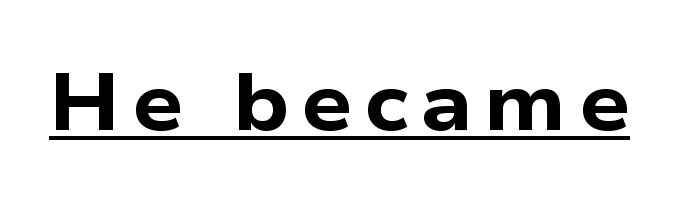
Q: Is the text bold? A: Yes.
Q: Is the typeface a serif or a sans-serif typeface? A: Sans-serif.
Q: Is the text underlined? A: Yes.
Q: Width (condensed, normal, or wide)? A: Wide.
Q: Stroke contrast? A: Low.
Q: x-height? A: Medium.
Q: Monospaced? A: No.
